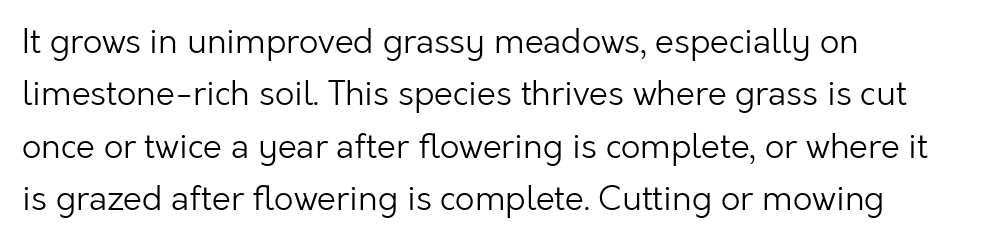
The image shows 34 px light sans-serif type, upright; set left-aligned, normal line spacing (1.54x), normal letter spacing, not underlined; low stroke contrast and a medium x-height.
